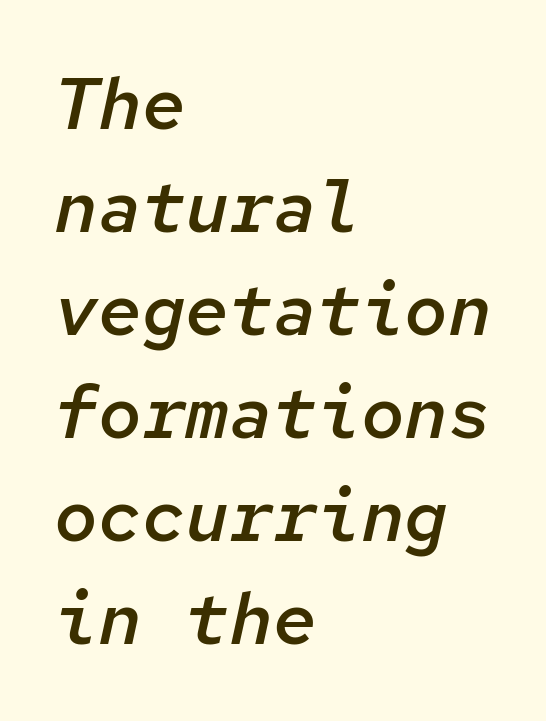
{"italic": "yes", "lean": "right", "slant_degrees": 12, "bold": "semi", "weight": "semibold", "width": "normal", "stroke_contrast": "low", "x_height": "medium", "monospaced": "yes", "underline": "no", "align": "left", "line_spacing": "normal", "line_spacing_ratio": 1.41, "letter_spacing": "normal", "letter_spacing_em": 0.0, "glyph_px": 73}
